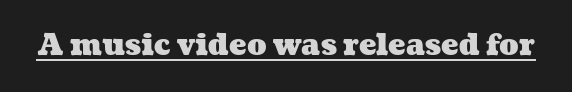
Q: Is the text bold? A: Yes.
Q: Is the text underlined? A: Yes.
Q: Is the spacing between letters normal or unusually wide? A: Normal.
Q: Width (condensed, normal, or wide)? A: Wide.
Q: Stroke contrast? A: Medium.
Q: x-height? A: Medium.
Q: Monospaced? A: No.
